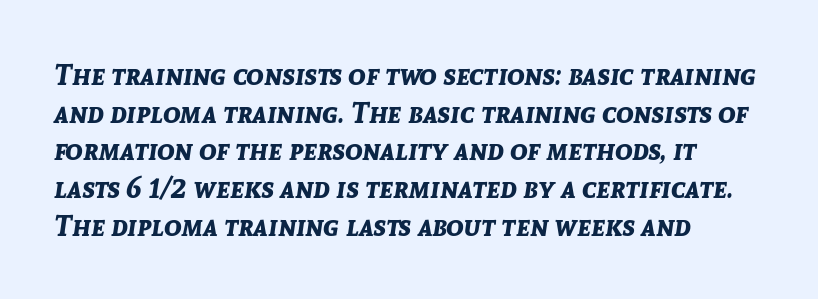
Q: Is the text bold? A: Yes.
Q: Is the text italic (slanted)? A: Yes, it leans right by about 8 degrees.
Q: Is the text underlined? A: No.
Q: How is the paragraph aligned? A: Left-aligned.
Q: Is the spacing between letters normal or unusually wide? A: Normal.
Q: Is the spacing between lines tight, normal or loose? A: Normal.
Q: Width (condensed, normal, or wide)? A: Normal.
Q: Stroke contrast? A: Low.
Q: x-height? A: Medium.
Q: Monospaced? A: No.
